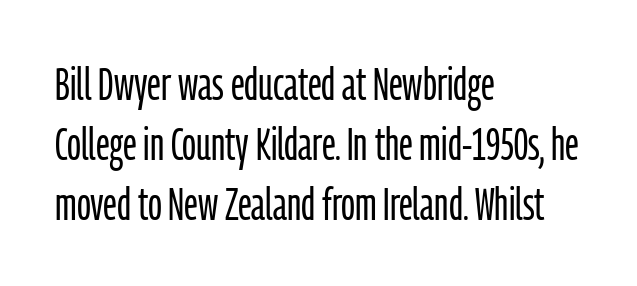
{"serif": "no", "italic": "no", "bold": "no", "weight": "light", "width": "condensed", "stroke_contrast": "low", "x_height": "medium", "monospaced": "no", "underline": "no", "align": "left", "line_spacing": "normal", "line_spacing_ratio": 1.3, "letter_spacing": "normal", "letter_spacing_em": 0.0, "glyph_px": 46}
